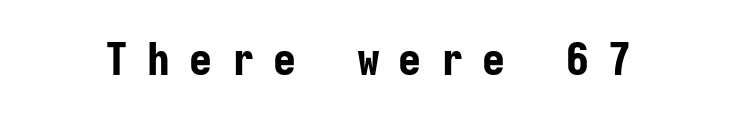
{"serif": "no", "italic": "no", "bold": "yes", "weight": "bold", "width": "condensed", "stroke_contrast": "low", "x_height": "medium", "monospaced": "yes", "underline": "no", "letter_spacing": "wide", "letter_spacing_em": 0.41, "glyph_px": 46}
